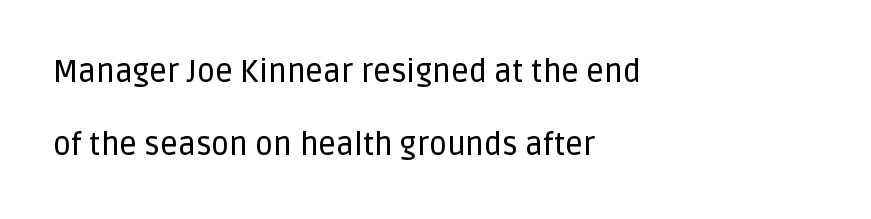
The image shows 31 px sans-serif type, upright; set left-aligned, loose line spacing (2.37x), normal letter spacing, not underlined; low stroke contrast and a large x-height.
